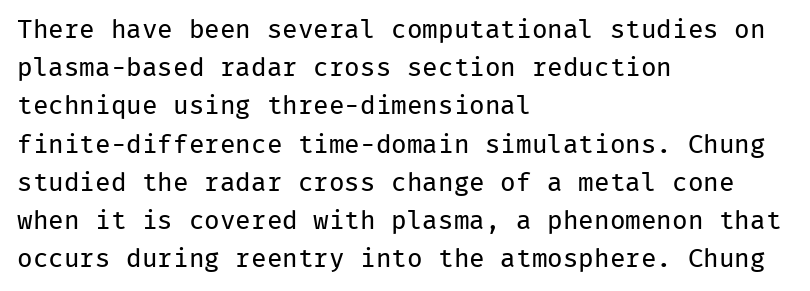
{"italic": "no", "bold": "no", "underline": "no", "align": "left", "line_spacing": "normal", "line_spacing_ratio": 1.47, "letter_spacing": "normal", "letter_spacing_em": 0.0, "glyph_px": 26}
